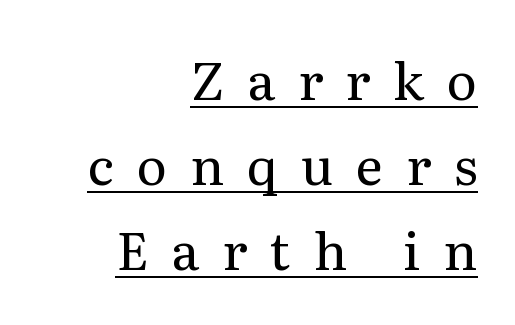
Weight: regular or lighter. Every word sits above its own underline. Substantial extra tracking has been applied to these lines. You can tell from the footed stems that serif type was used. Honestly, the row spacing looks completely unremarkable. Right-aligned paragraph, ragged on the left.
